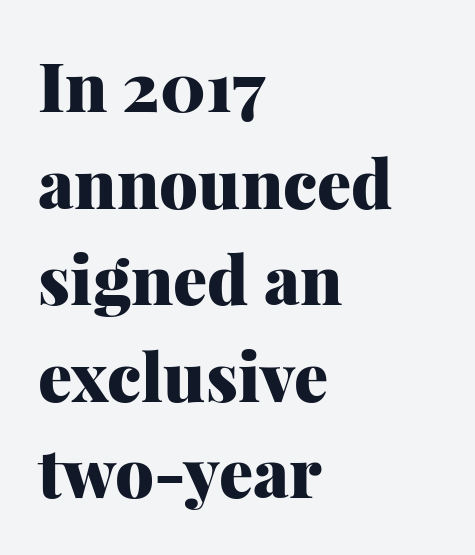
{"serif": "yes", "italic": "no", "bold": "yes", "weight": "heavy", "width": "normal", "stroke_contrast": "medium", "x_height": "medium", "monospaced": "no", "underline": "no", "align": "left", "line_spacing": "normal", "line_spacing_ratio": 1.42, "letter_spacing": "normal", "letter_spacing_em": 0.0, "glyph_px": 68}
